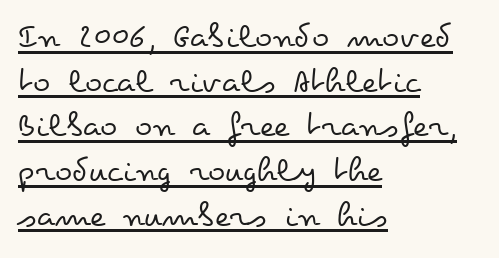
{"italic": "no", "bold": "no", "weight": "regular", "width": "wide", "stroke_contrast": "low", "x_height": "small", "monospaced": "no", "underline": "yes", "align": "left", "line_spacing_ratio": 1.24, "letter_spacing": "normal", "letter_spacing_em": 0.0, "glyph_px": 36}
